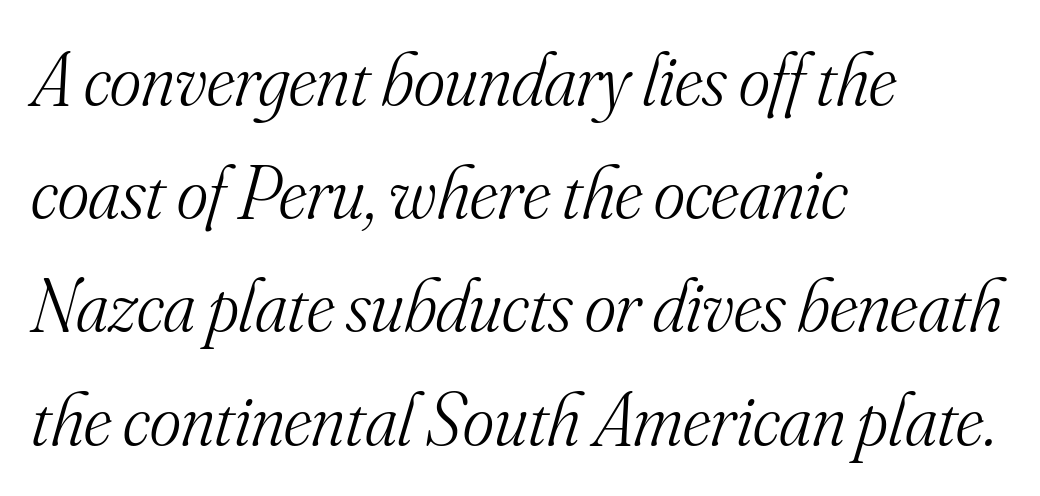
{"serif": "yes", "italic": "yes", "lean": "right", "slant_degrees": 16, "bold": "no", "weight": "light", "width": "normal", "stroke_contrast": "medium", "x_height": "small", "monospaced": "no", "underline": "no", "align": "left", "line_spacing": "normal", "line_spacing_ratio": 1.51, "letter_spacing": "normal", "letter_spacing_em": 0.0, "glyph_px": 75}
